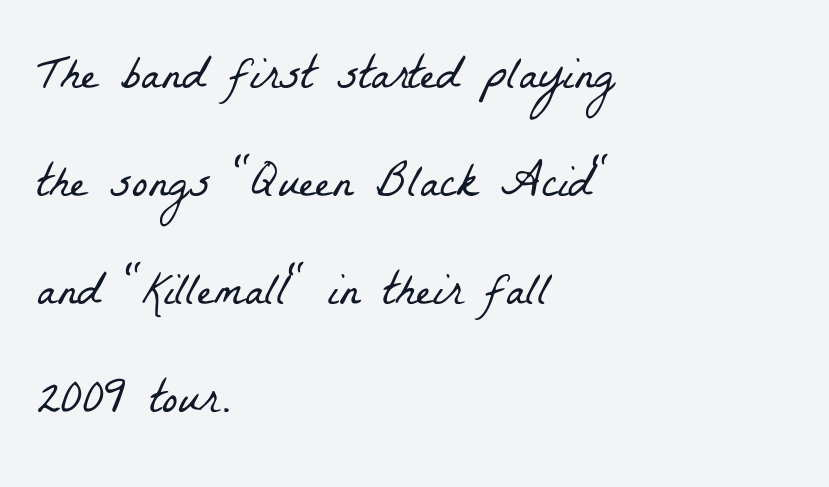
{"serif": "yes", "bold": "no", "weight": "light", "width": "condensed", "stroke_contrast": "low", "x_height": "medium", "monospaced": "no", "underline": "no", "align": "left", "line_spacing": "loose", "line_spacing_ratio": 2.3, "letter_spacing": "normal", "letter_spacing_em": 0.0, "glyph_px": 47}
